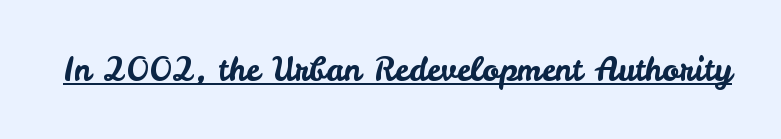
Q: Is the text italic (slanted)? A: Yes.
Q: Is the typeface a serif or a sans-serif typeface? A: Sans-serif.
Q: Is the text underlined? A: Yes.
Q: Is the spacing between letters normal or unusually wide? A: Normal.
Q: Width (condensed, normal, or wide)? A: Normal.
Q: Stroke contrast? A: Low.
Q: x-height? A: Small.
Q: Monospaced? A: No.
